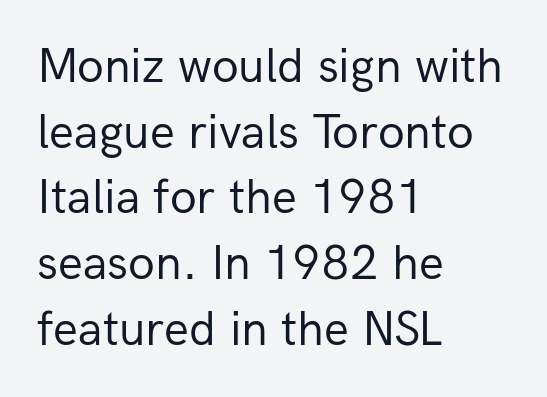
Descenders are the only things crossing below the line. The paragraph has a hard left edge and a soft right edge. The rendering uses natural spacing where letterforms have individual widths. Bold? No — there's no thickening of the strokes.
